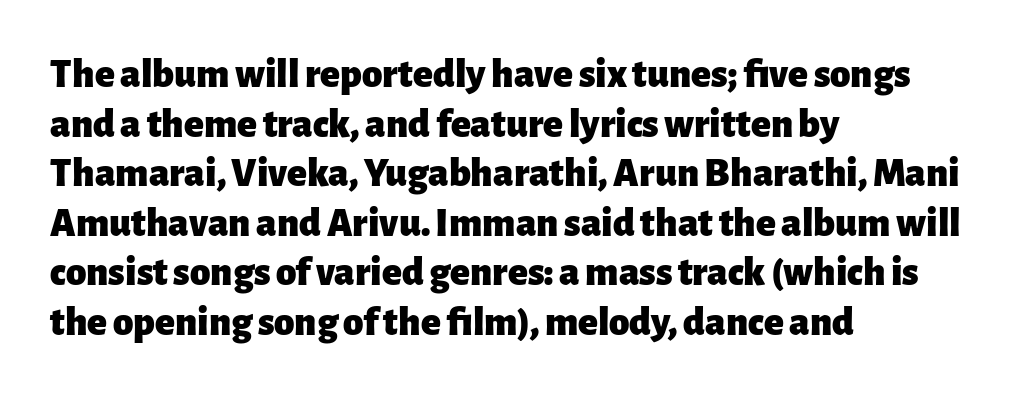
Q: Is the text bold? A: Yes.
Q: Is the text italic (slanted)? A: No, it is upright.
Q: Is the typeface a serif or a sans-serif typeface? A: Sans-serif.
Q: Is the text underlined? A: No.
Q: How is the paragraph aligned? A: Left-aligned.
Q: Is the spacing between letters normal or unusually wide? A: Normal.
Q: Width (condensed, normal, or wide)? A: Normal.
Q: Stroke contrast? A: Low.
Q: x-height? A: Medium.
Q: Monospaced? A: No.
